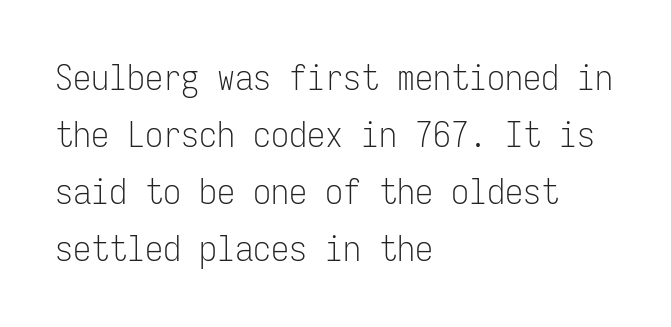
{"serif": "no", "italic": "no", "bold": "no", "weight": "light", "width": "condensed", "stroke_contrast": "low", "x_height": "medium", "monospaced": "yes", "underline": "no", "align": "left", "line_spacing": "normal", "line_spacing_ratio": 1.58, "letter_spacing": "normal", "letter_spacing_em": 0.0, "glyph_px": 36}
